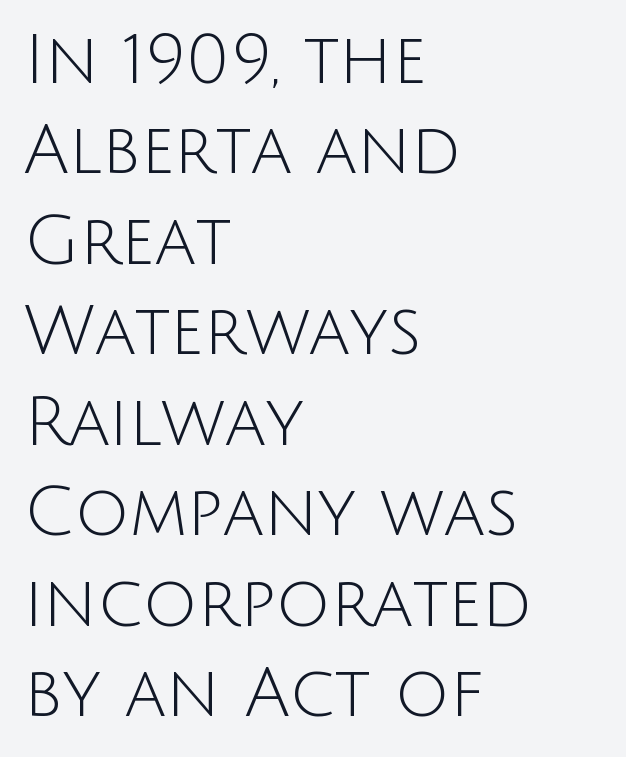
The image shows 68 px light sans-serif type, upright; set left-aligned, normal line spacing (1.33x), normal letter spacing, not underlined; low stroke contrast and a large x-height.
